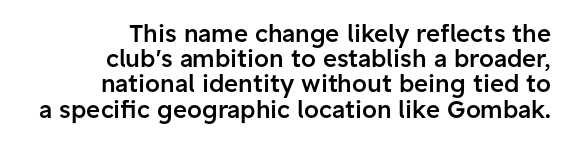
The designer dialed line spacing down below the default. The space directly below the letters is spotless. This is moderately heavy type, rendered in semibold. Tracking here is standard; glyphs follow each other at the usual distance. Horizontally, the lines are justified to the trailing edge only.
